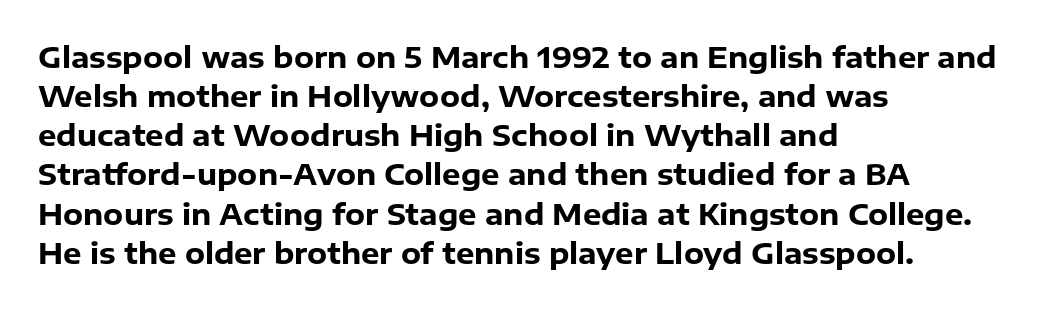
Do the letters lean? They stand straight. Is this a fixed-width face? No — the glyphs have proportional, varying widths. If you measured baseline to baseline, you'd find a middling distance. The horizontal fit of the characters is conventional and even.
